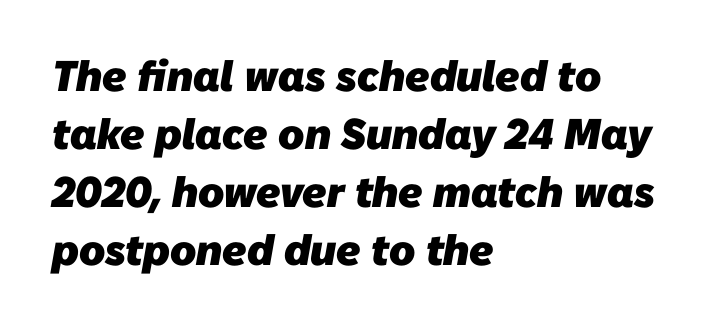
The space beneath each line is pristine and unruled. Heft: maximum for text — a bold. This rendering employs a face without finishing strokes, i.e., a sans-serif. These lines are set flush left with a ragged right edge. Note the varied advance widths — an 'i' is clearly narrower than an 'm'.
